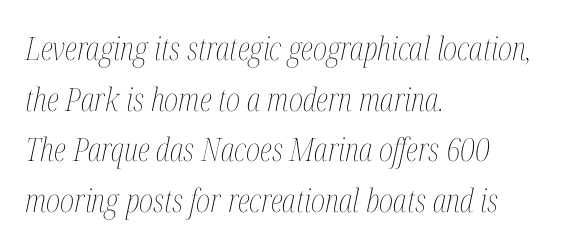
{"italic": "yes", "lean": "right", "slant_degrees": 12, "bold": "no", "weight": "thin", "width": "condensed", "stroke_contrast": "medium", "x_height": "medium", "monospaced": "no", "underline": "no", "align": "left", "line_spacing": "normal", "line_spacing_ratio": 1.58, "letter_spacing": "normal", "letter_spacing_em": 0.0, "glyph_px": 32}
